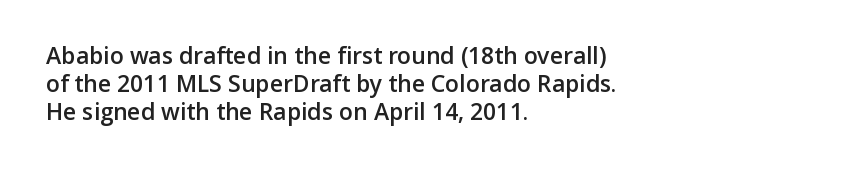
The image shows 23 px text type, upright; set left-aligned, line spacing 1.22x, normal letter spacing, not underlined.
